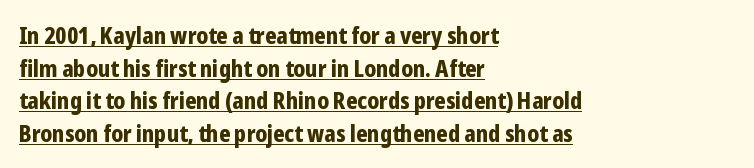
{"italic": "no", "bold": "yes", "underline": "yes", "align": "left", "line_spacing": "normal", "line_spacing_ratio": 1.42, "letter_spacing": "normal", "letter_spacing_em": 0.0, "glyph_px": 23}
